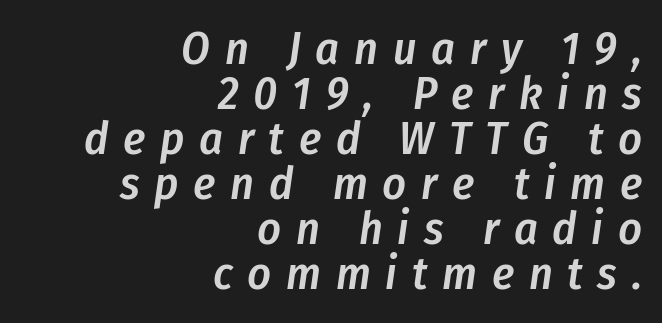
The image shows 46 px semibold, condensed type, italic (leaning right); set right-aligned, tight line spacing (0.98x), unusually wide letter spacing (+0.32 em), not underlined; low stroke contrast and a medium x-height.
